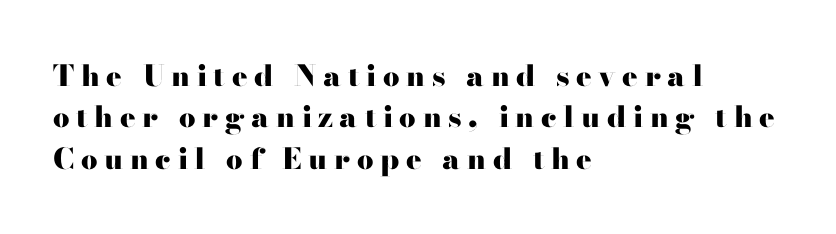
Q: Is the text bold? A: Yes.
Q: Is the text italic (slanted)? A: No, it is upright.
Q: Is the typeface a serif or a sans-serif typeface? A: Serif.
Q: Is the text underlined? A: No.
Q: How is the paragraph aligned? A: Left-aligned.
Q: Is the spacing between letters normal or unusually wide? A: Unusually wide.
Q: Is the spacing between lines tight, normal or loose? A: Normal.
Q: Width (condensed, normal, or wide)? A: Wide.
Q: Stroke contrast? A: High.
Q: x-height? A: Small.
Q: Monospaced? A: No.
